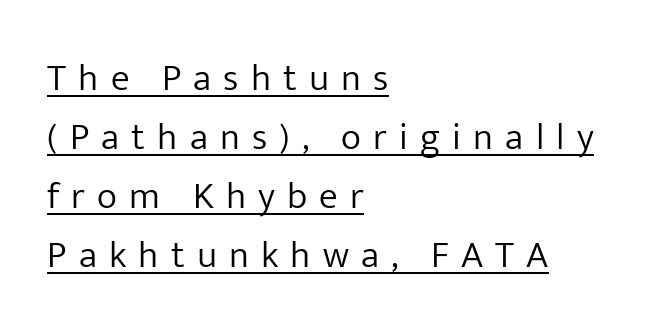
{"serif": "no", "italic": "no", "bold": "no", "weight": "light", "width": "normal", "stroke_contrast": "low", "x_height": "medium", "monospaced": "no", "underline": "yes", "align": "left", "line_spacing": "normal", "line_spacing_ratio": 1.55, "letter_spacing": "wide", "letter_spacing_em": 0.32, "glyph_px": 38}
